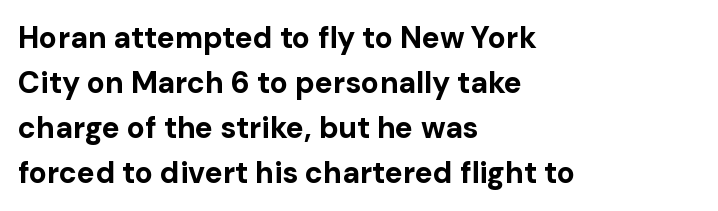
The image shows 30 px bold sans-serif type, upright; set left-aligned, normal line spacing (1.5x), normal letter spacing, not underlined; low stroke contrast and a medium x-height.
